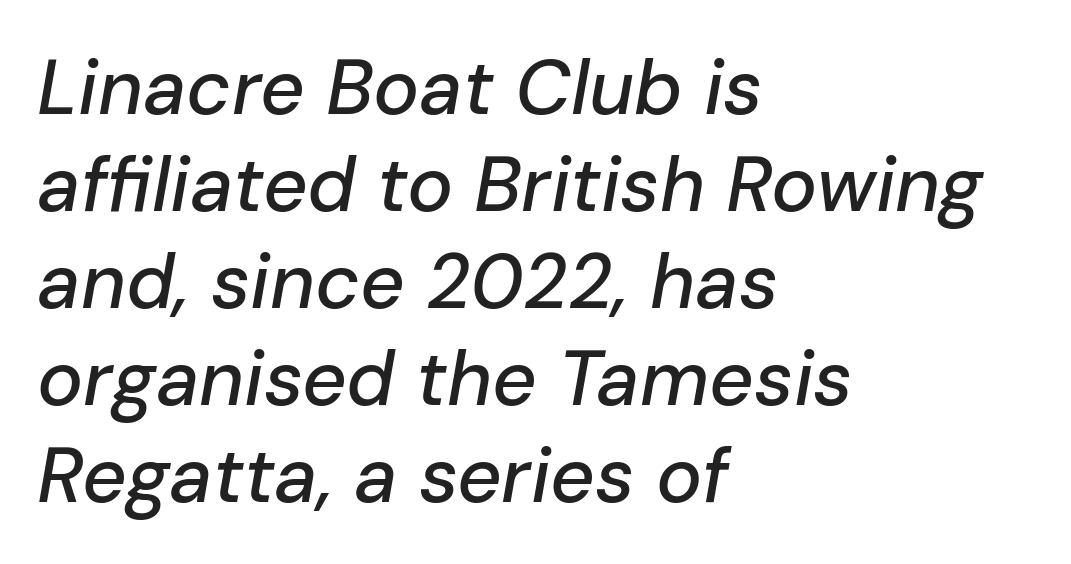
The image shows 77 px text type, italic (leaning right); set left-aligned, normal line spacing (1.26x), normal letter spacing, not underlined; low stroke contrast and a medium x-height.
